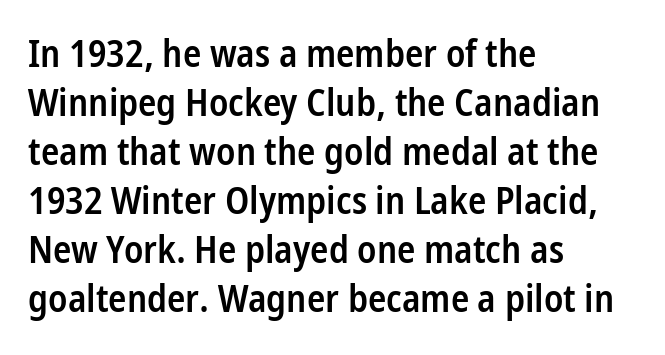
{"serif": "no", "italic": "no", "bold": "semi", "weight": "semibold", "width": "condensed", "stroke_contrast": "low", "x_height": "medium", "monospaced": "no", "underline": "no", "align": "left", "line_spacing": "normal", "line_spacing_ratio": 1.29, "letter_spacing": "normal", "letter_spacing_em": 0.0, "glyph_px": 38}
